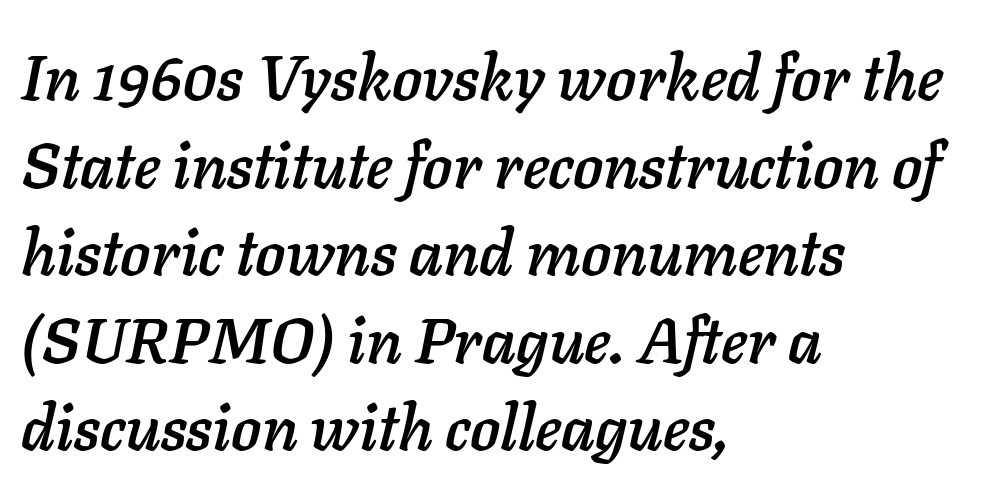
In CSS terms this would be text-align: left. Descenders hang freely into open space. The rendering uses natural spacing where letterforms have individual widths. Is there much room between lines? A standard amount, neither cramped nor airy.
